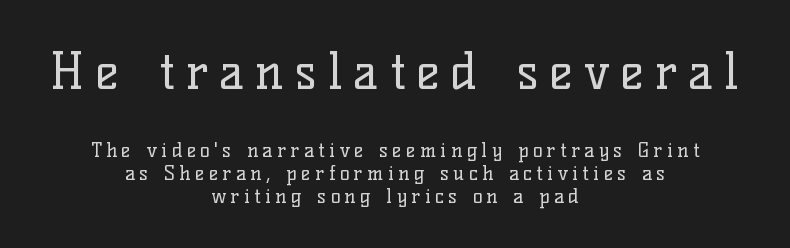
These lines stack symmetrically, like a column narrowing and widening about its center. Nope, not italic — everything's standing straight. The glyphs are unaccompanied by any horizontal stroke below them. Yep, those are serifs on the letters.
